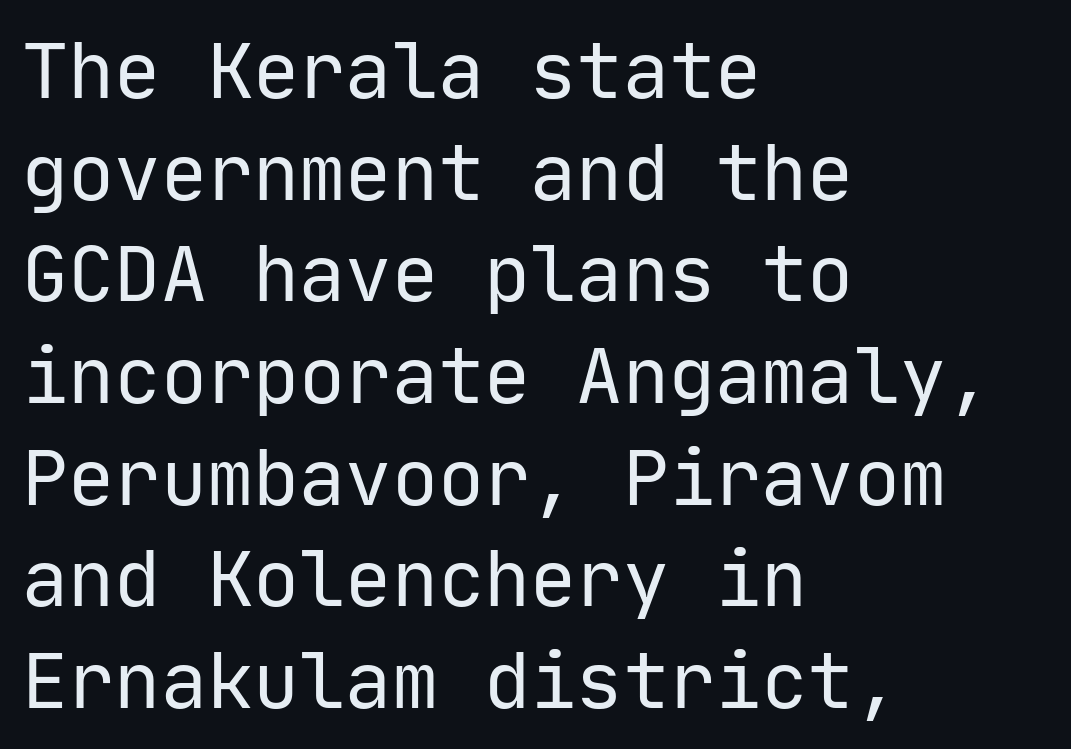
Q: Is the text bold? A: No.
Q: Is the text italic (slanted)? A: No, it is upright.
Q: Is the typeface a serif or a sans-serif typeface? A: Sans-serif.
Q: Is the text underlined? A: No.
Q: How is the paragraph aligned? A: Left-aligned.
Q: Is the spacing between letters normal or unusually wide? A: Normal.
Q: Is the spacing between lines tight, normal or loose? A: Normal.
Q: Width (condensed, normal, or wide)? A: Normal.
Q: Stroke contrast? A: Low.
Q: x-height? A: Medium.
Q: Monospaced? A: Yes.
